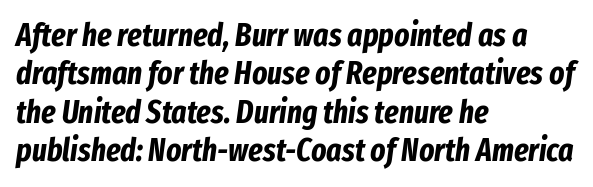
The rendering uses a bold face; every stroke is thick and dark. The paragraph shown leans on its left margin. These lines are rendered in a variable-pitch font. The space directly below the letters is spotless. Inter-character spacing is left at the font's built-in metrics. Designer's note — italics engaged.
